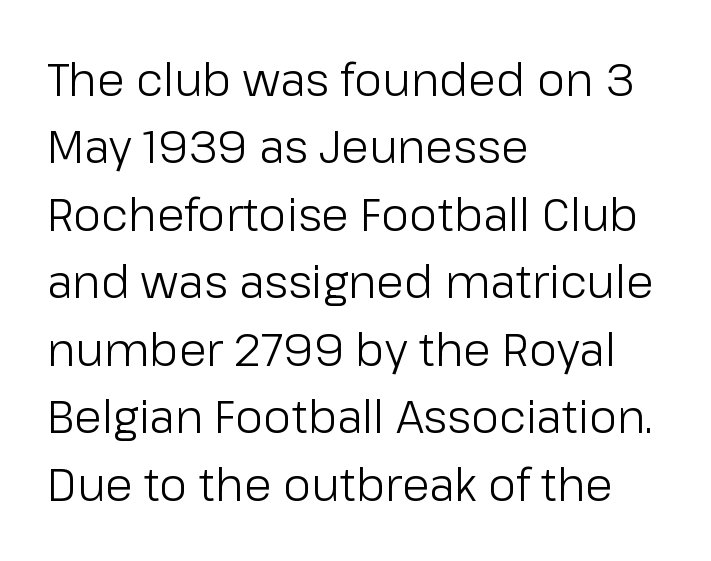
Q: Is the text bold? A: No.
Q: Is the text italic (slanted)? A: No, it is upright.
Q: Is the typeface a serif or a sans-serif typeface? A: Sans-serif.
Q: Is the text underlined? A: No.
Q: How is the paragraph aligned? A: Left-aligned.
Q: Is the spacing between letters normal or unusually wide? A: Normal.
Q: Is the spacing between lines tight, normal or loose? A: Normal.
Q: Width (condensed, normal, or wide)? A: Normal.
Q: Stroke contrast? A: Low.
Q: x-height? A: Medium.
Q: Monospaced? A: No.
